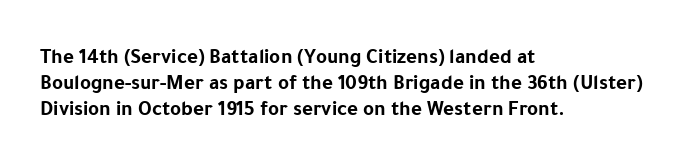
The image shows 21 px bold type, upright; set left-aligned, line spacing 1.23x, normal letter spacing, not underlined.
